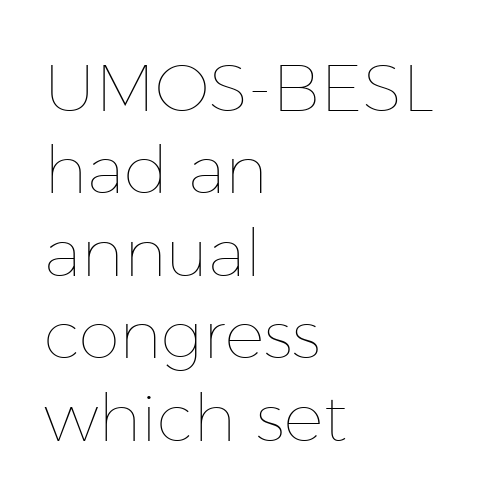
Q: Is the text bold? A: No.
Q: Is the text italic (slanted)? A: No, it is upright.
Q: Is the text underlined? A: No.
Q: How is the paragraph aligned? A: Left-aligned.
Q: Is the spacing between letters normal or unusually wide? A: Normal.
Q: Is the spacing between lines tight, normal or loose? A: Normal.
Q: Width (condensed, normal, or wide)? A: Normal.
Q: Stroke contrast? A: Low.
Q: x-height? A: Medium.
Q: Monospaced? A: No.
